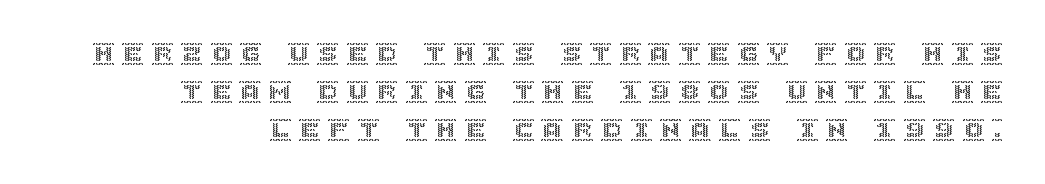
Q: Is the text italic (slanted)? A: No, it is upright.
Q: Is the text underlined? A: No.
Q: Is the spacing between letters normal or unusually wide? A: Unusually wide.
